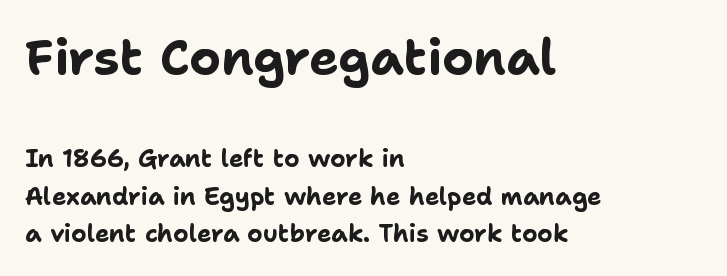
The image shows 49 px bold sans-serif type, upright; set left-aligned, normal line spacing (1.58x), normal letter spacing, not underlined; the first (top) block is 2.04x larger; low stroke contrast and a medium x-height.
